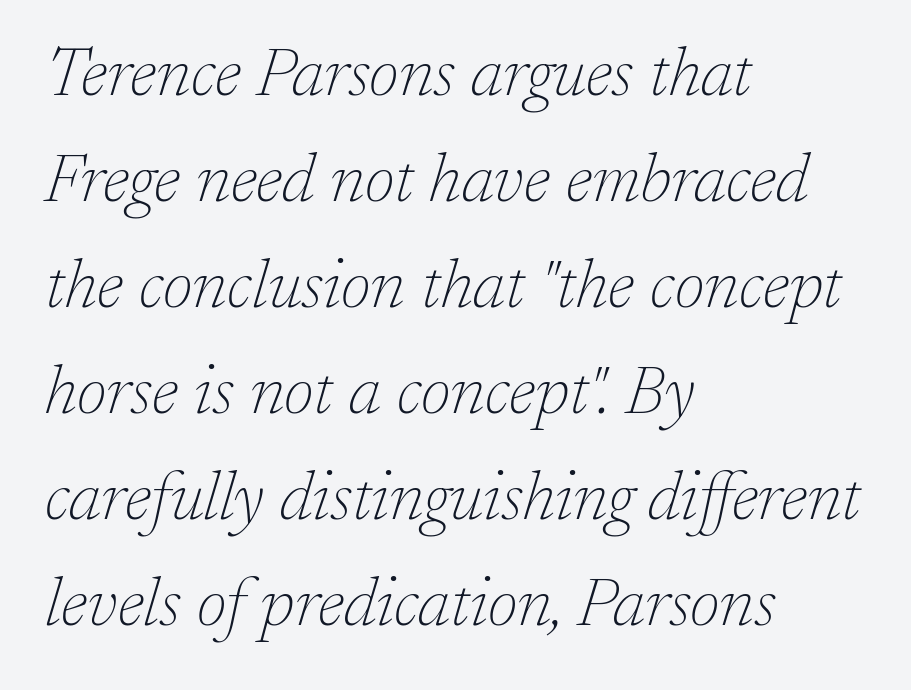
Q: Is the text bold? A: No.
Q: Is the text italic (slanted)? A: Yes, it leans right by about 17 degrees.
Q: Is the typeface a serif or a sans-serif typeface? A: Serif.
Q: Is the text underlined? A: No.
Q: How is the paragraph aligned? A: Left-aligned.
Q: Is the spacing between letters normal or unusually wide? A: Normal.
Q: Is the spacing between lines tight, normal or loose? A: Normal.
Q: Width (condensed, normal, or wide)? A: Normal.
Q: Stroke contrast? A: Low.
Q: x-height? A: Medium.
Q: Monospaced? A: No.
